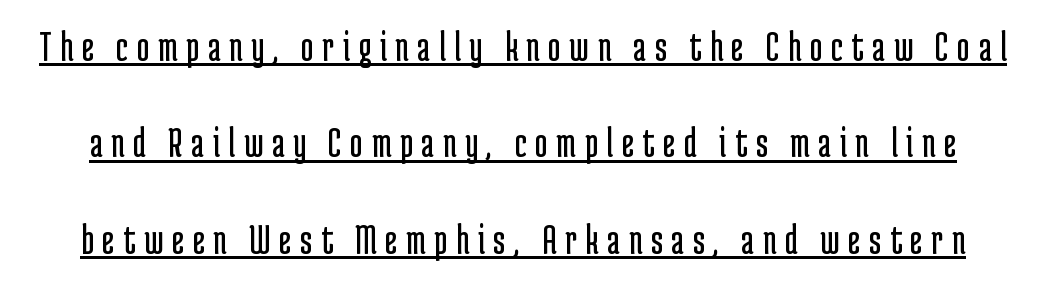
Q: Is the text bold? A: No.
Q: Is the text italic (slanted)? A: No, it is upright.
Q: Is the typeface a serif or a sans-serif typeface? A: Sans-serif.
Q: Is the text underlined? A: Yes.
Q: Is the spacing between letters normal or unusually wide? A: Unusually wide.
Q: Is the spacing between lines tight, normal or loose? A: Loose.
Q: Width (condensed, normal, or wide)? A: Condensed.
Q: Stroke contrast? A: Low.
Q: x-height? A: Medium.
Q: Monospaced? A: No.
